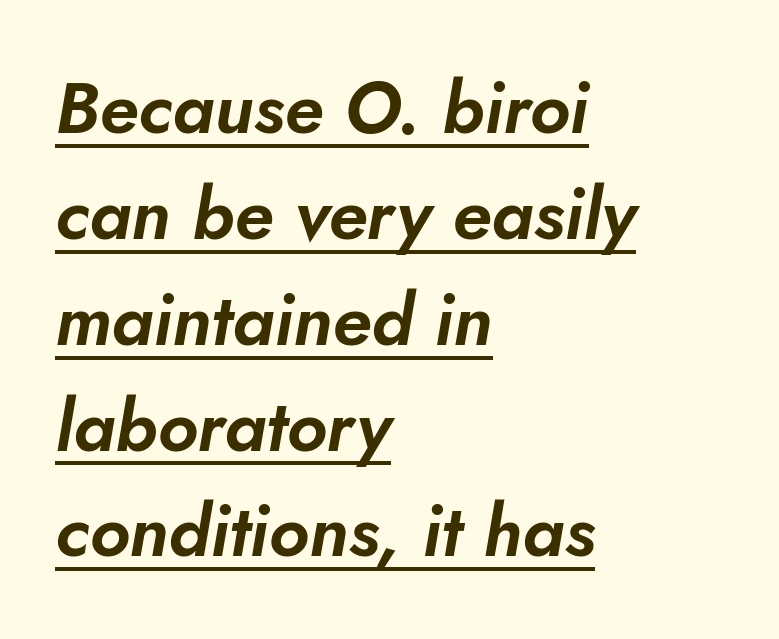
The image shows 72 px text type, italic (leaning right); set left-aligned, normal line spacing (1.47x), normal letter spacing, underlined; low stroke contrast and a small x-height.
